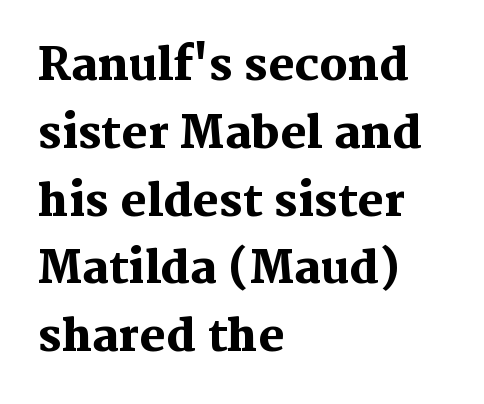
Q: Is the text bold? A: Yes.
Q: Is the text italic (slanted)? A: No, it is upright.
Q: Is the typeface a serif or a sans-serif typeface? A: Serif.
Q: Is the text underlined? A: No.
Q: How is the paragraph aligned? A: Left-aligned.
Q: Is the spacing between letters normal or unusually wide? A: Normal.
Q: Is the spacing between lines tight, normal or loose? A: Normal.
Q: Width (condensed, normal, or wide)? A: Normal.
Q: Stroke contrast? A: Medium.
Q: x-height? A: Medium.
Q: Monospaced? A: No.
